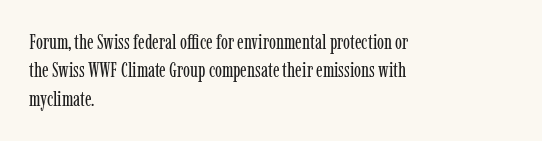
Evenly set lines give the paragraph a standard silhouette. Students, note that the glyphs here touch the page at normal intervals. In terms of posture, this sample is upright. Typeset ragged right — the left edge is the straight one.
